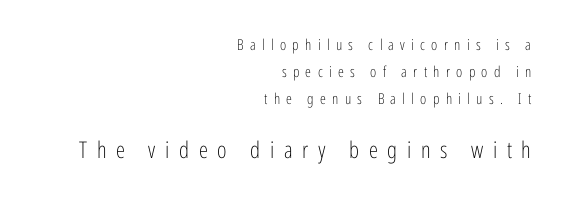
Q: Is the text bold? A: No.
Q: Is the text italic (slanted)? A: No, it is upright.
Q: Is the text underlined? A: No.
Q: How is the paragraph aligned? A: Right-aligned.
Q: Is the spacing between letters normal or unusually wide? A: Unusually wide.
Q: Which block of text is set in a larger size, the first (top) or the second (bottom)? A: The second (bottom) one.
